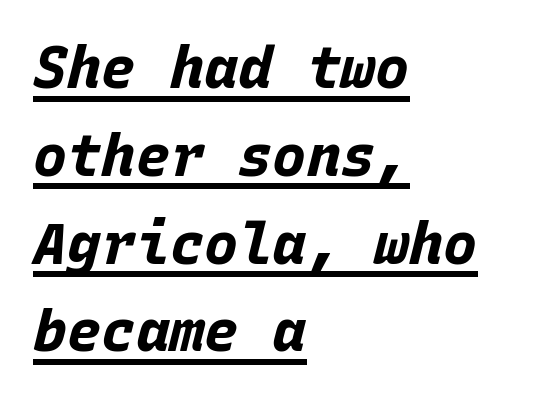
Look at the tracking — it's just the regular setting, nothing added. The face used here is monospaced, like something from a code editor. Descenders here cross a horizontal rule under the line. Look at the stroke-to-counter ratio: heavy, a bold. This is oblique type, the kind used for emphasis or titles.
